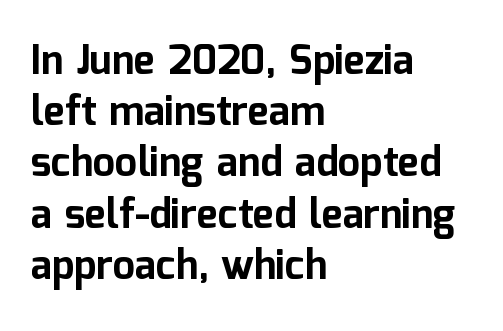
The image shows 40 px bold sans-serif type, upright; set left-aligned, normal line spacing (1.28x), normal letter spacing, not underlined; low stroke contrast and a medium x-height.
